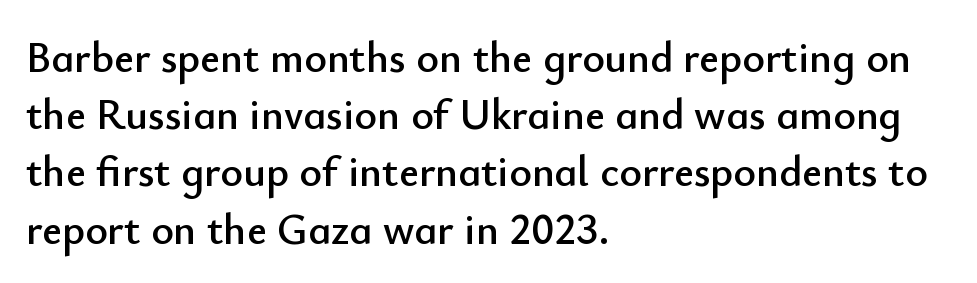
Q: Is the text italic (slanted)? A: No, it is upright.
Q: Is the typeface a serif or a sans-serif typeface? A: Sans-serif.
Q: Is the text underlined? A: No.
Q: How is the paragraph aligned? A: Left-aligned.
Q: Is the spacing between letters normal or unusually wide? A: Normal.
Q: Is the spacing between lines tight, normal or loose? A: Normal.
Q: Width (condensed, normal, or wide)? A: Normal.
Q: Stroke contrast? A: Low.
Q: x-height? A: Small.
Q: Monospaced? A: No.
